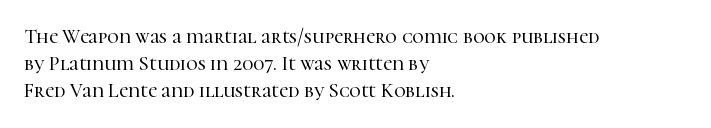
Teacher's note: observe the even left margin — that is flush-left alignment. Letter spacing: default. Every stem runs plumb, perpendicular to the baseline. The baseline area is clear. One glance says typical: line gaps are just what's usual.
